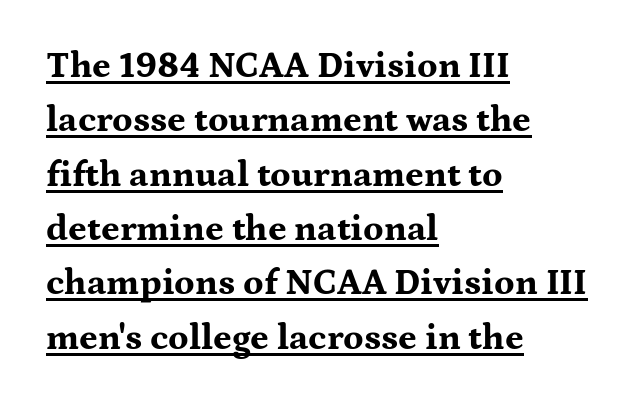
The image shows 36 px bold, wide serif type, upright; set left-aligned, normal line spacing (1.51x), normal letter spacing, underlined; medium stroke contrast and a medium x-height.
